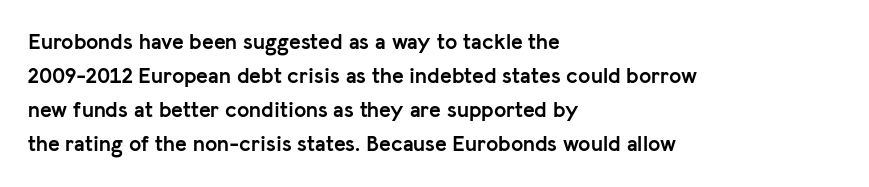
The image shows 22 px bold type, upright; set left-aligned, normal line spacing (1.55x), normal letter spacing, not underlined.
